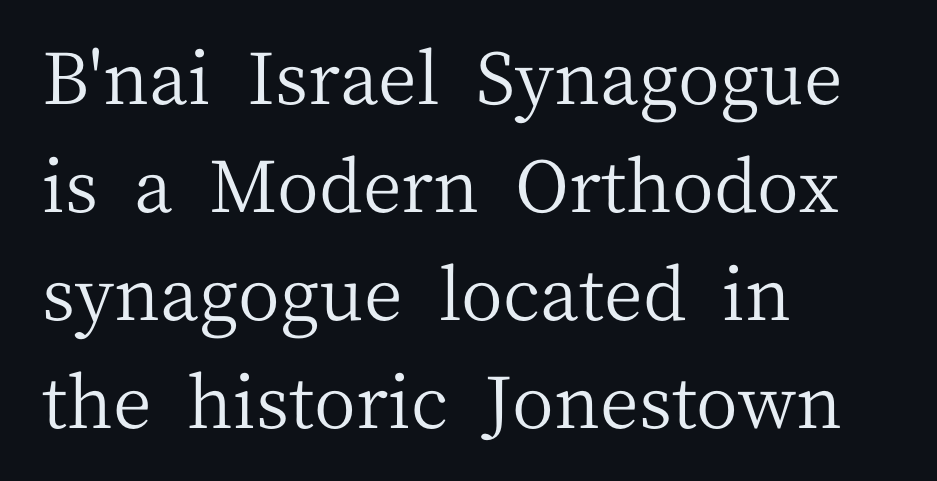
{"serif": "yes", "italic": "no", "bold": "no", "weight": "regular", "width": "normal", "stroke_contrast": "medium", "x_height": "medium", "monospaced": "no", "underline": "no", "align": "left", "line_spacing": "normal", "line_spacing_ratio": 1.5, "letter_spacing": "normal", "letter_spacing_em": 0.0, "glyph_px": 72}
